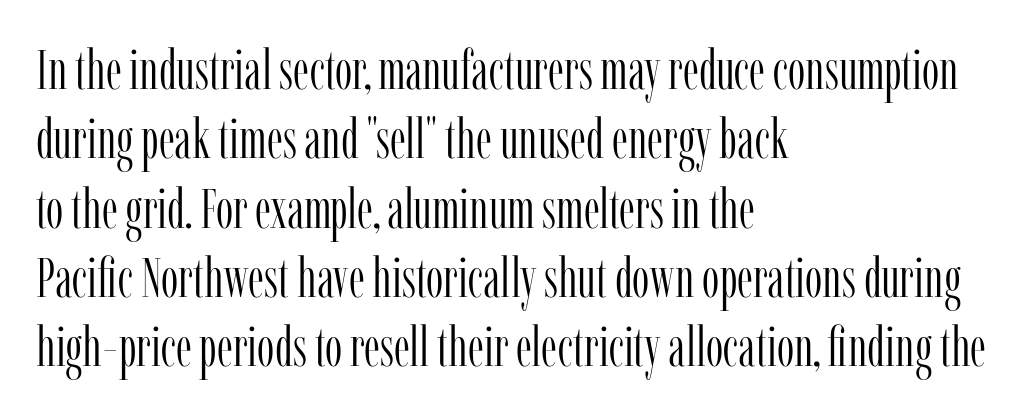
The image shows 55 px light, condensed serif type, upright; set left-aligned, normal line spacing (1.26x), normal letter spacing, not underlined; low stroke contrast and a medium x-height.
